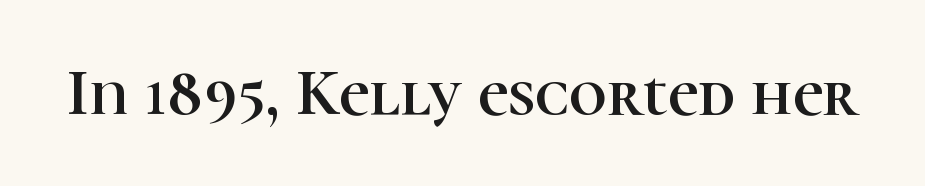
The typeface chosen for these lines features serifs. It's the straight-up-and-down kind of type. Each letter keeps its own natural width here, so spacing adapts to shape. The space directly below the letters is spotless. The gaps between neighbouring characters are ordinary and unremarkable.
